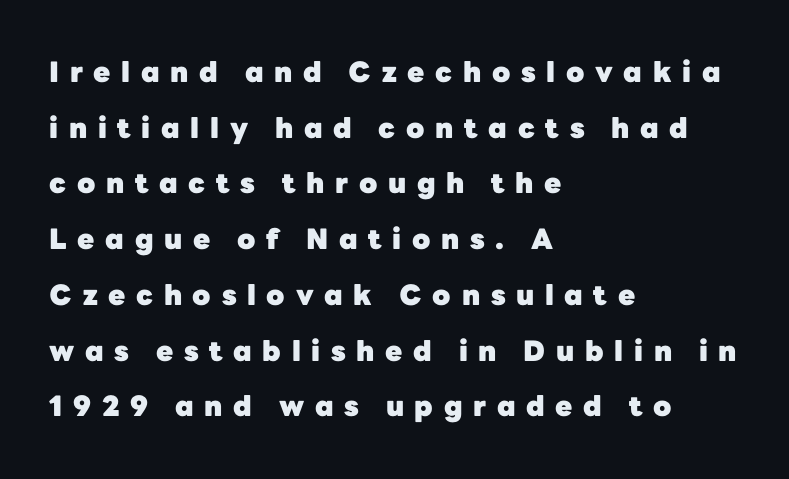
The image shows 28 px heavy sans-serif type, upright; set left-aligned, loose line spacing (1.99x), unusually wide letter spacing (+0.38 em), not underlined; low stroke contrast and a medium x-height.
